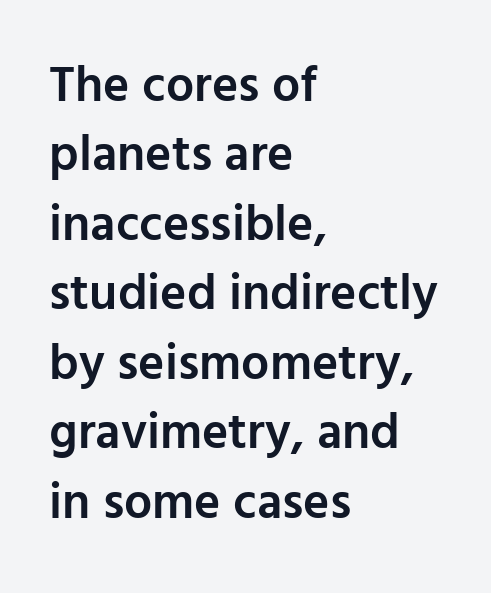
Interline gaps are of average width in this sample. Casual observation: everything's shoved over to the left. The words here are not underlined. Students, this is semibold: more ink than regular, less than bold. Regarding serifs, this sample does without them.
